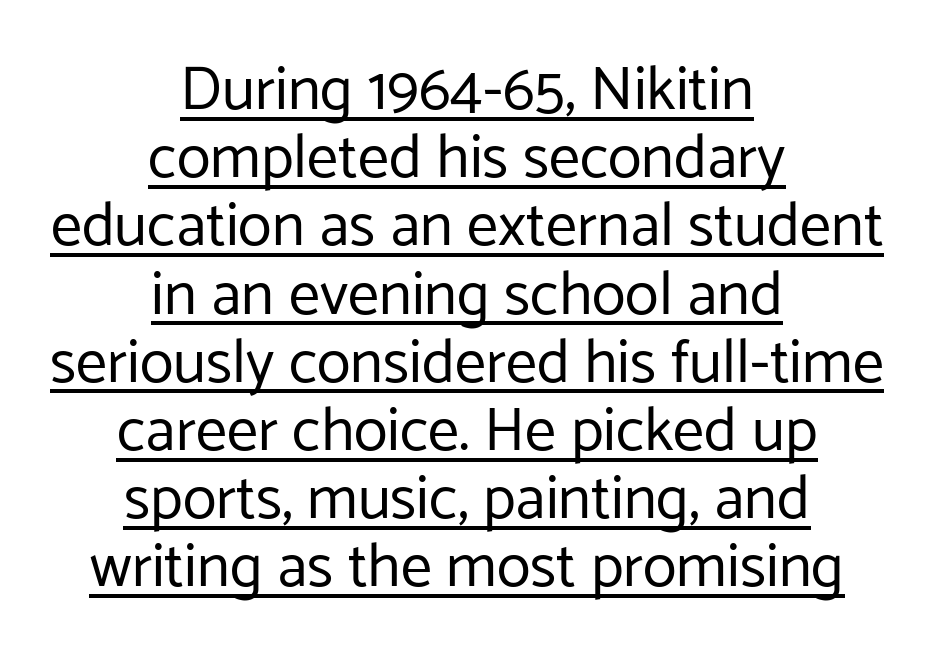
Is this a fixed-width face? No — the glyphs have proportional, varying widths. The typeface chosen for these lines omits serifs. Default kerning and tracking; the words read as compact shapes. The block of text is dense from top to bottom, with scant space between rows. The letters look calm and open, with moderate or lighter stems.
